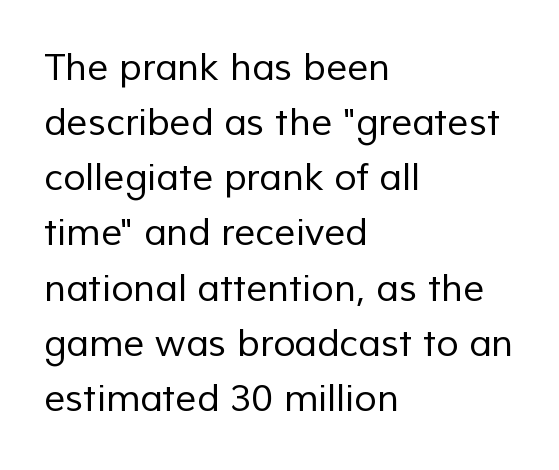
Underline: absent. Each letter keeps its own natural width here, so spacing adapts to shape. The line-height multiplier appears to be the usual default. Typographically, this falls in the sans-serif category.
